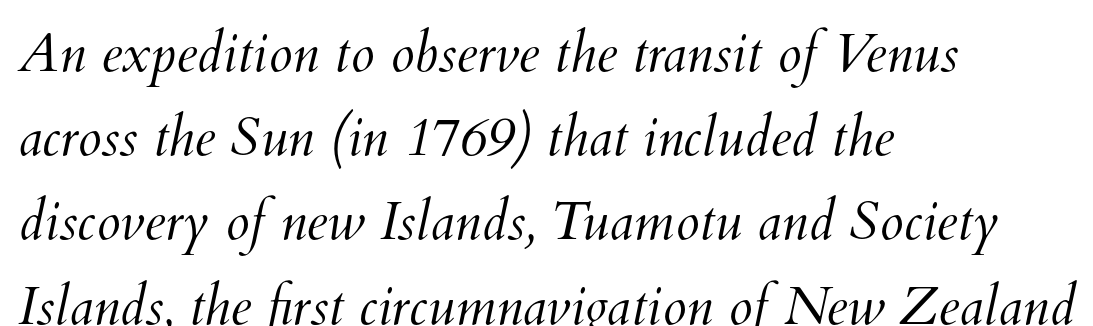
The image shows 54 px light type; set left-aligned, normal line spacing (1.56x), normal letter spacing, not underlined; medium stroke contrast and a small x-height.
